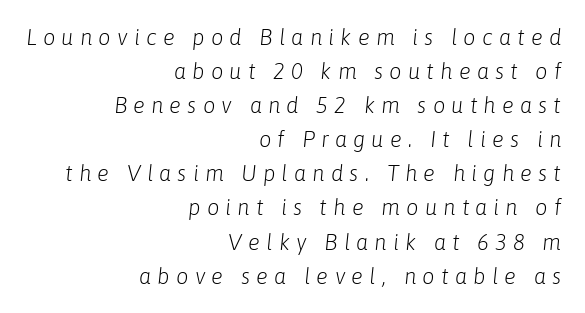
Q: Is the text bold? A: No.
Q: Is the text italic (slanted)? A: Yes, it leans right by about 6 degrees.
Q: Is the text underlined? A: No.
Q: How is the paragraph aligned? A: Right-aligned.
Q: Is the spacing between letters normal or unusually wide? A: Unusually wide.
Q: Is the spacing between lines tight, normal or loose? A: Normal.
